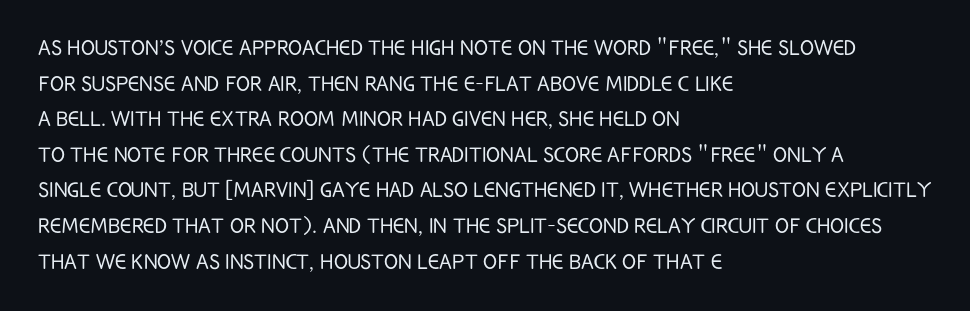
{"italic": "no", "bold": "no", "underline": "no", "align": "left", "line_spacing": "normal", "line_spacing_ratio": 1.37, "letter_spacing": "normal", "letter_spacing_em": 0.0, "glyph_px": 26}
